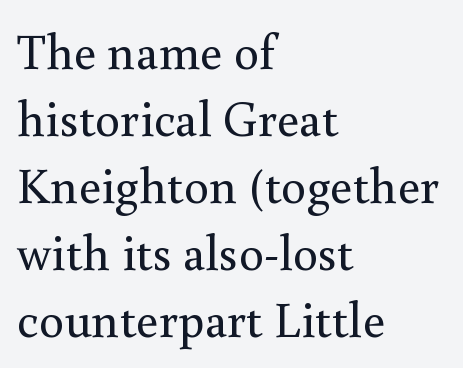
This sample keeps an unexceptional amount of space between lines. The glyphs are unaccompanied by any horizontal stroke below them. Looks like regular typesetting: each glyph gets only the width it needs. The typesetter chose a ragged-right arrangement here.
